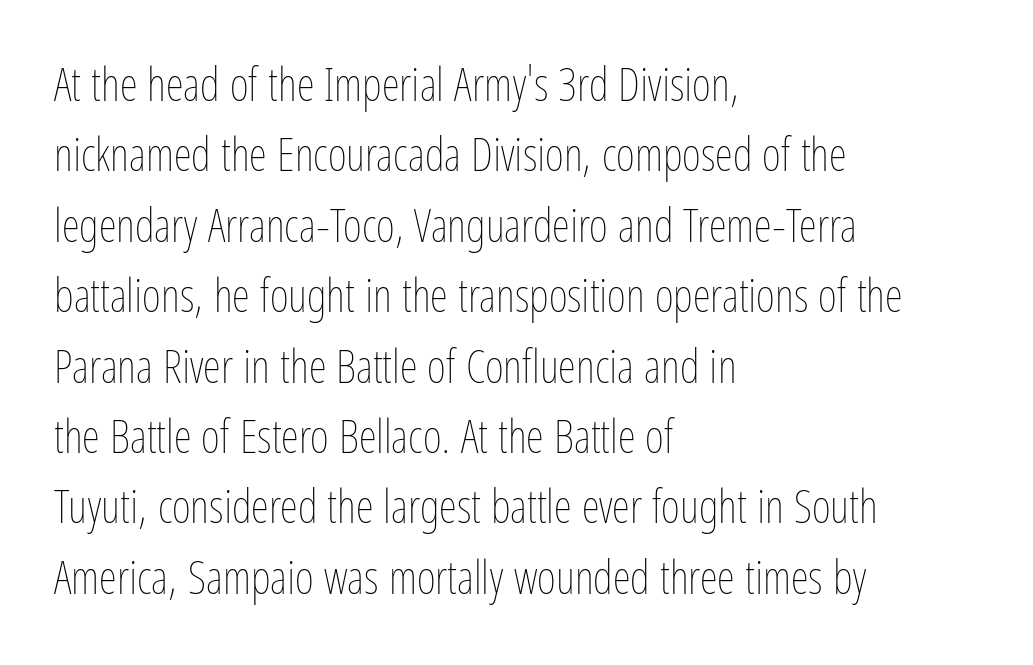
Think of a printed novel: that variable character pitch is what you see here. The strokes are not fattened; the text isn't bold. The face used here is rendered with its standard letterfit. The axis of the letterforms is exactly vertical.
